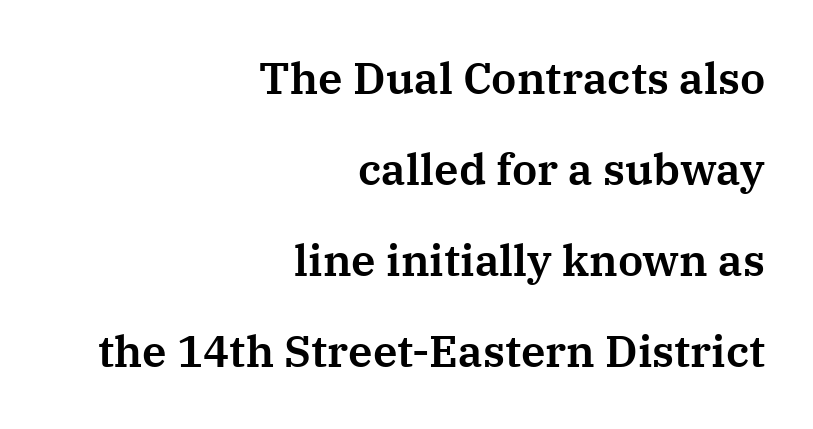
The image shows 44 px serif type, upright; set right-aligned, loose line spacing (2.07x), normal letter spacing, not underlined; medium stroke contrast and a medium x-height.
